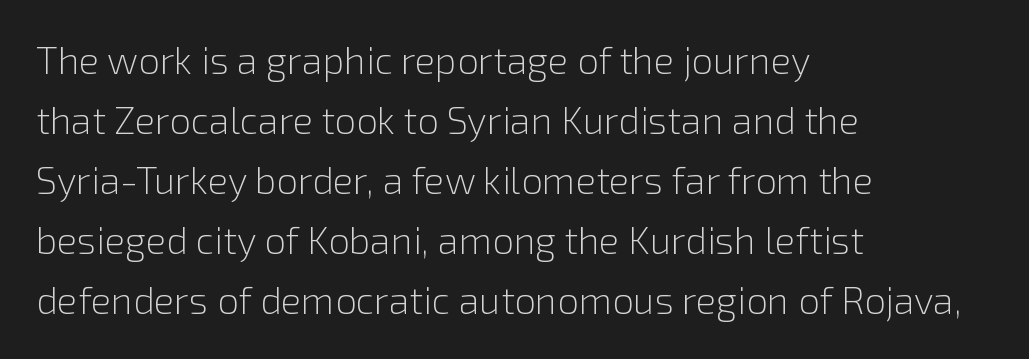
Plain, unruled lines of type. Serif or sans? Sans — the stroke terminals are bare. You could not count columns in this text — the font is proportionally spaced. The line-height multiplier appears to be the usual default.
